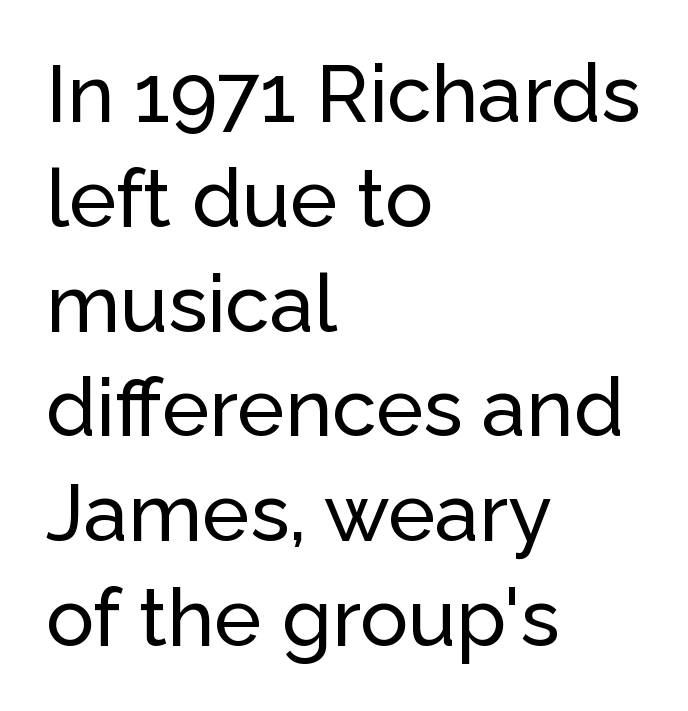
The image shows 80 px sans-serif type, upright; set left-aligned, normal line spacing (1.31x), normal letter spacing, not underlined; low stroke contrast and a medium x-height.
